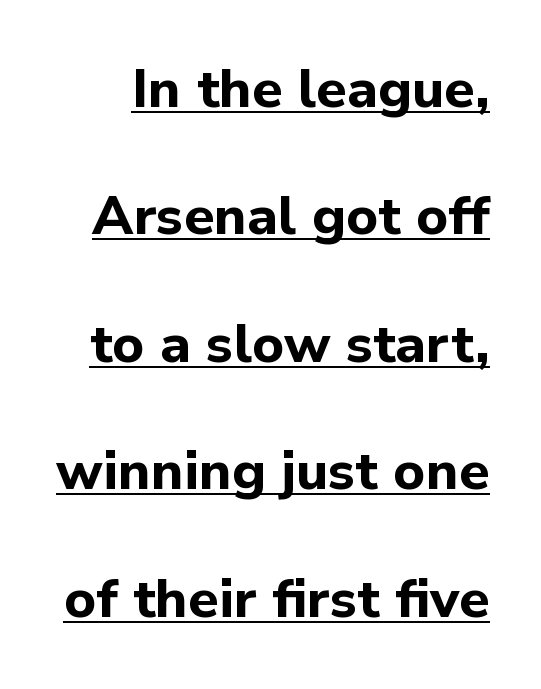
Check the space under the baseline: a stroke is drawn there. Caption: standard tracking, unaltered. The designer dialed line spacing up above the default. The lettering holds an erect, upright posture throughout. Spacing verdict: proportional, widths tailored to each character. Typographic density is high because the face is bold.
